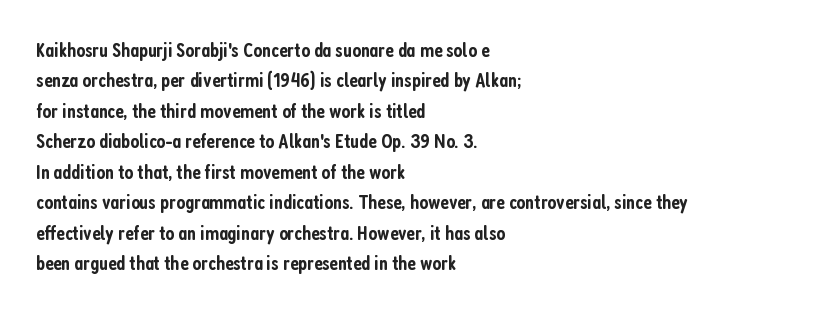
{"italic": "no", "bold": "semi", "underline": "no", "align": "left", "line_spacing": "normal", "line_spacing_ratio": 1.45, "letter_spacing": "normal", "letter_spacing_em": 0.0, "glyph_px": 21}
